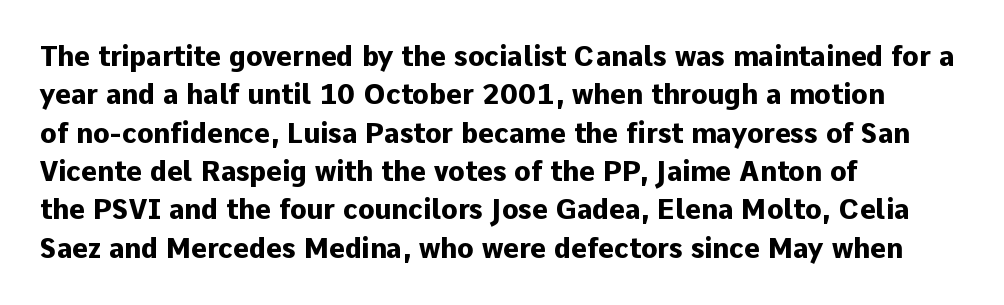
The image shows 27 px bold type, upright; set left-aligned, normal line spacing (1.42x), normal letter spacing, not underlined.
